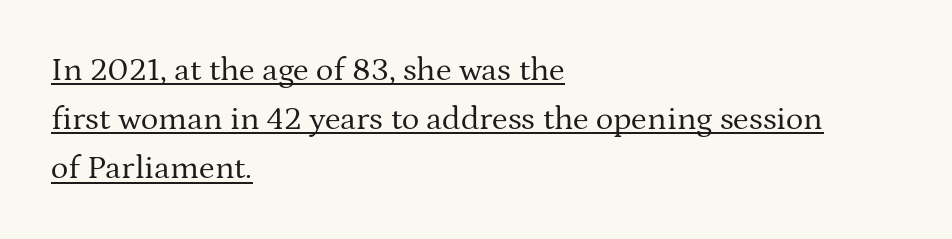
The image shows 33 px regular-weight serif type, upright; set left-aligned, normal line spacing (1.49x), normal letter spacing, underlined; medium stroke contrast and a medium x-height.
